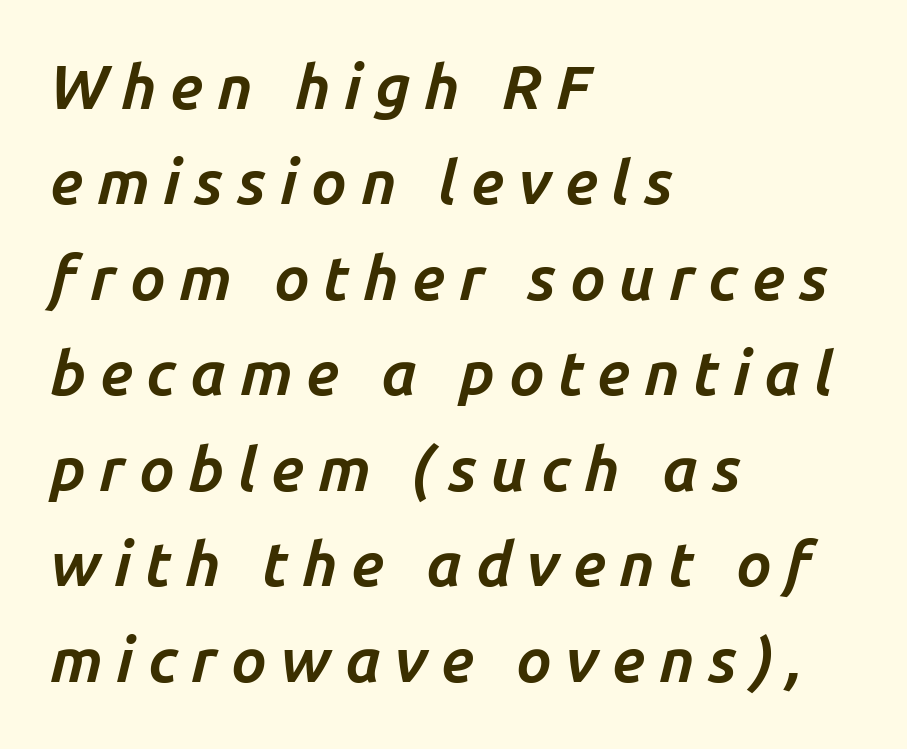
The image shows 62 px bold type, italic (leaning right); set left-aligned, normal line spacing (1.54x), unusually wide letter spacing (+0.22 em), not underlined; low stroke contrast and a medium x-height.
